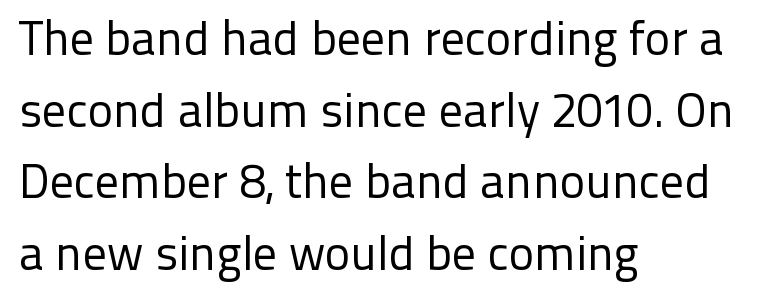
A sans-serif font was chosen for this passage. Does the copy run flush right? No — it runs flush left. Regular leading. The area under the type is left untouched. Words appear dense and cohesive because spacing is normal. Posture: vertical.
